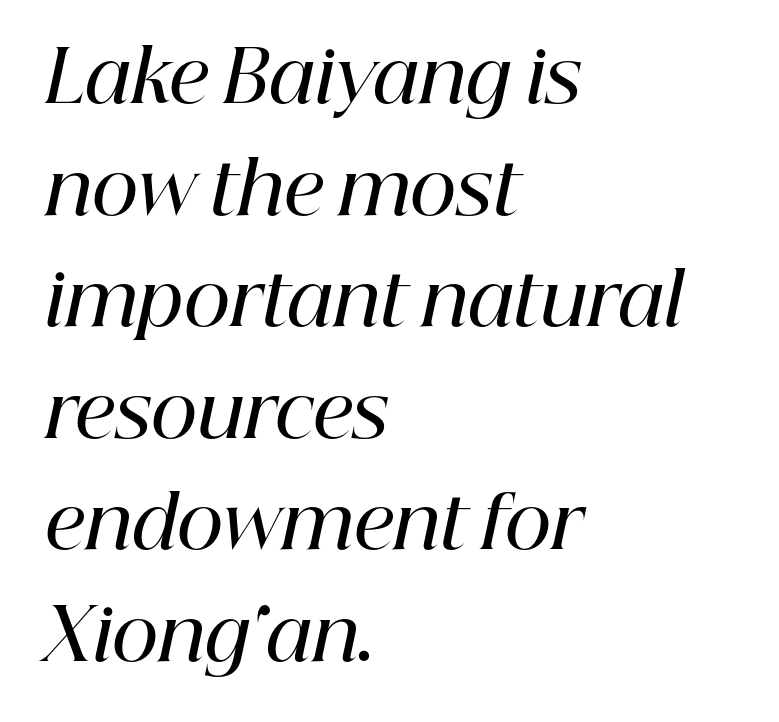
Leftover space on each line is placed entirely after the last word. Vertical spacing — default. The lettering tilts uniformly, giving the passage an italic look. Rule under the text: the space is simply empty. The typeface chosen for these lines features serifs. Honestly, the letter spacing is just normal — you wouldn't notice it.
